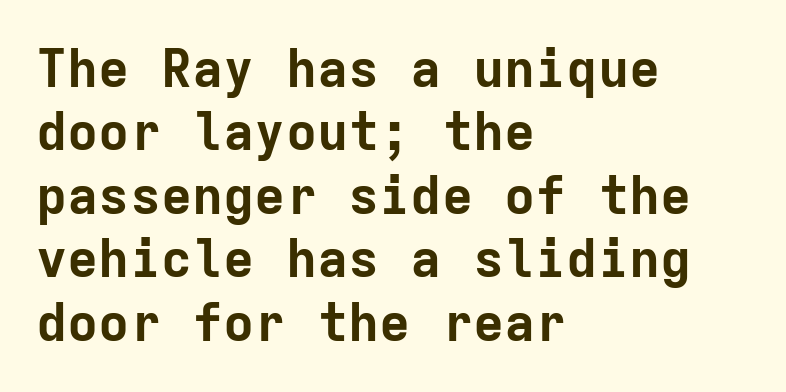
{"serif": "no", "italic": "no", "bold": "yes", "weight": "bold", "width": "normal", "stroke_contrast": "low", "x_height": "medium", "monospaced": "yes", "underline": "no", "align": "left", "line_spacing_ratio": 1.22, "letter_spacing": "normal", "letter_spacing_em": 0.0, "glyph_px": 52}
